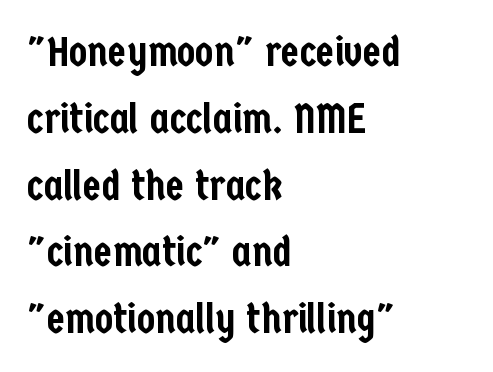
No feet cap the strokes, marking this as sans-serif type. Normally led — the rows are evenly, conventionally spaced. Think of a printed novel: that variable character pitch is what you see here. A roman cut, with each character standing at attention.
